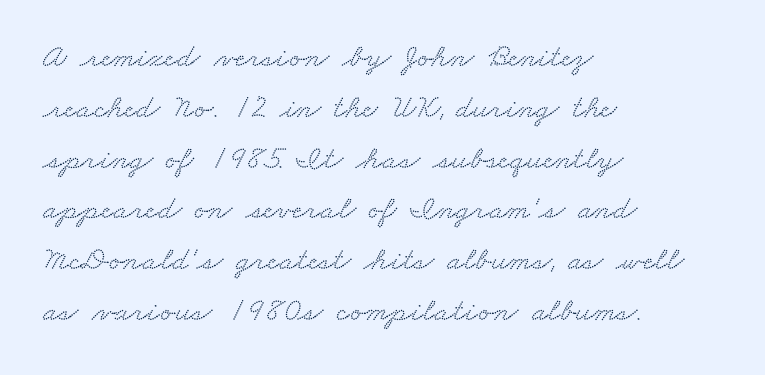
The image shows 33 px wide type; set left-aligned, normal line spacing (1.54x), normal letter spacing, not underlined; low stroke contrast and a small x-height.
